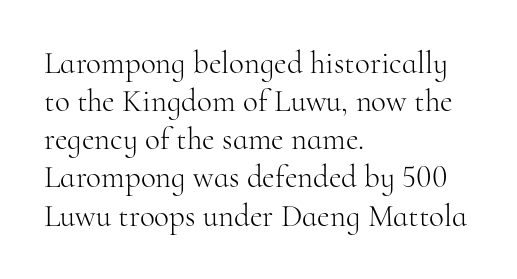
Q: Is the text bold? A: No.
Q: Is the text italic (slanted)? A: No, it is upright.
Q: Is the typeface a serif or a sans-serif typeface? A: Serif.
Q: Is the text underlined? A: No.
Q: How is the paragraph aligned? A: Left-aligned.
Q: Is the spacing between letters normal or unusually wide? A: Normal.
Q: Width (condensed, normal, or wide)? A: Normal.
Q: Stroke contrast? A: High.
Q: x-height? A: Small.
Q: Monospaced? A: No.
